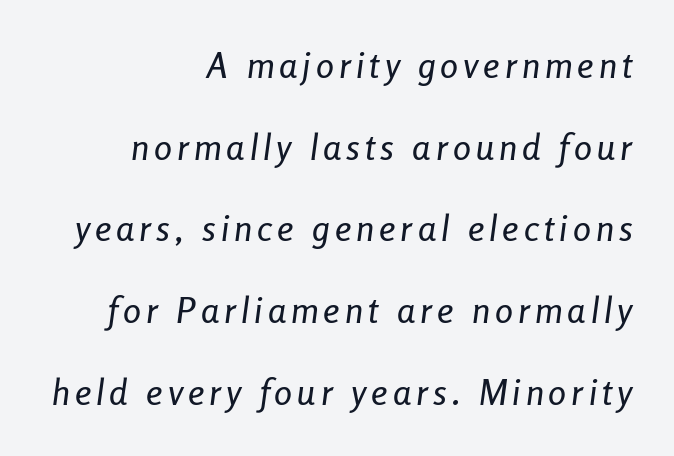
Q: Is the text italic (slanted)? A: Yes, it leans right by about 8 degrees.
Q: Is the text underlined? A: No.
Q: How is the paragraph aligned? A: Right-aligned.
Q: Is the spacing between lines tight, normal or loose? A: Loose.
Q: Width (condensed, normal, or wide)? A: Condensed.
Q: Stroke contrast? A: Low.
Q: x-height? A: Medium.
Q: Monospaced? A: No.
